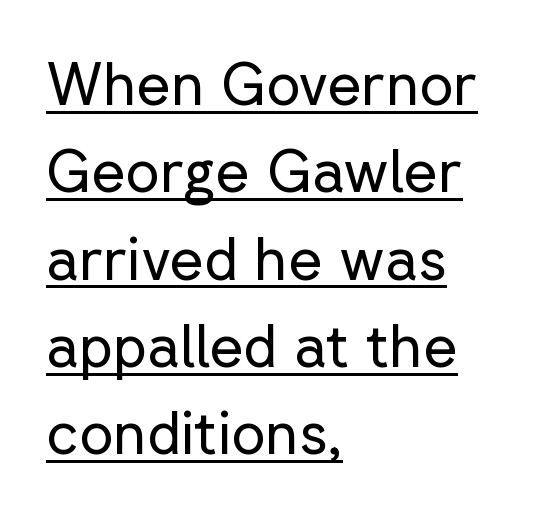
Summary of vertical rhythm: regular, with standard interline spacing. Is there an underline? Yes — a line sits under the letters. Observe the absence of serifs on each vertical stroke in this sample. Character widths vary here, with narrow letters taking less room than wide ones.
